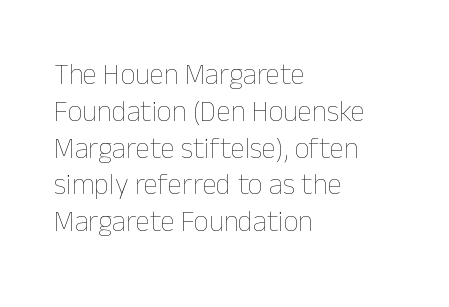
The image shows 29 px thin type, upright; set left-aligned, normal line spacing (1.27x), normal letter spacing, not underlined; low stroke contrast and a medium x-height.
